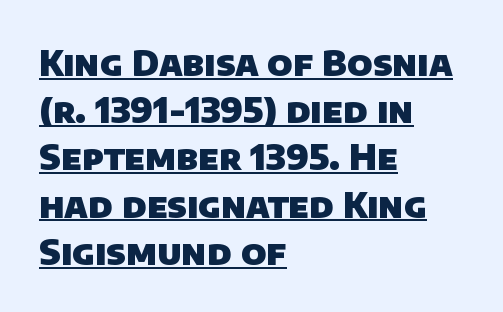
{"serif": "no", "bold": "yes", "weight": "heavy", "width": "normal", "stroke_contrast": "low", "x_height": "large", "monospaced": "no", "underline": "yes", "align": "left", "line_spacing": "normal", "line_spacing_ratio": 1.35, "letter_spacing": "normal", "letter_spacing_em": 0.0, "glyph_px": 35}
